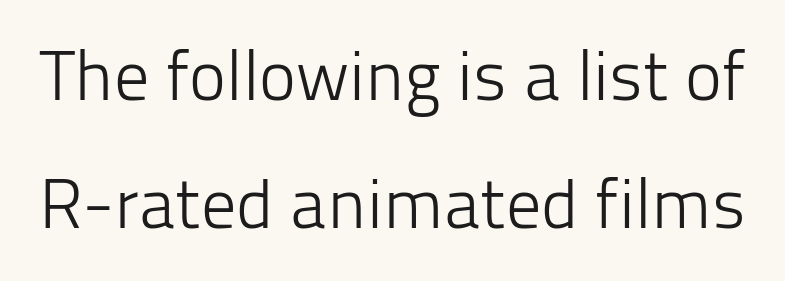
The specimen reads as upright at a glance. Type without underlining. Here the glyphs are tracked normally, forming tight word shapes. The letterforms sit at book weight or below. The letters advance in unequal steps, a hallmark of proportional type.
